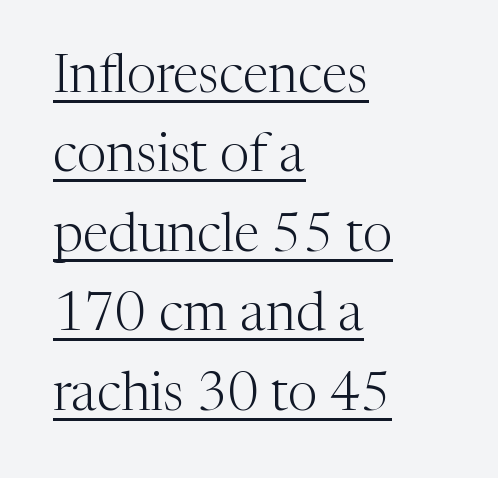
Quick note: interline space is typical. The sample's only ornament is a line tracing under the words. Note: serifs present on the glyphs. Does the copy run flush right? No — it runs flush left. Honestly, the letter spacing is just normal — you wouldn't notice it.
